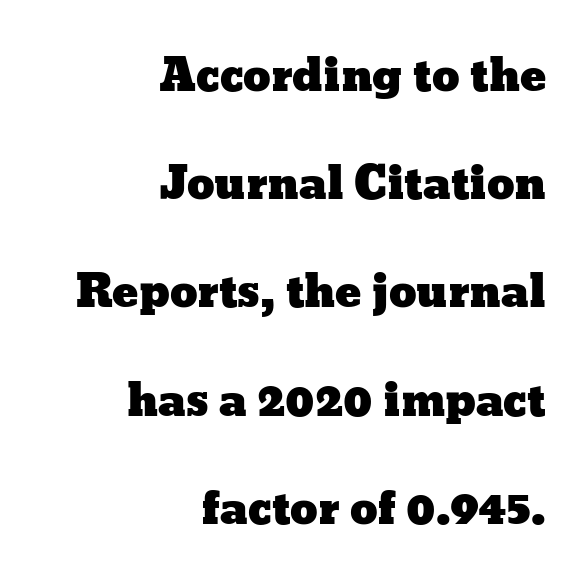
The image shows 44 px wide type, upright; set right-aligned, loose line spacing (2.46x), normal letter spacing, not underlined; low stroke contrast and a medium x-height.
